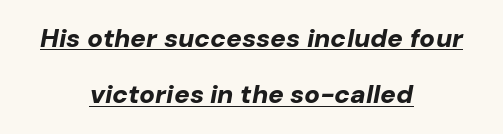
Q: Is the text bold? A: Yes.
Q: Is the text italic (slanted)? A: Yes, it leans right by about 10 degrees.
Q: Is the text underlined? A: Yes.
Q: How is the paragraph aligned? A: Centered.
Q: Is the spacing between letters normal or unusually wide? A: Normal.
Q: Is the spacing between lines tight, normal or loose? A: Loose.
